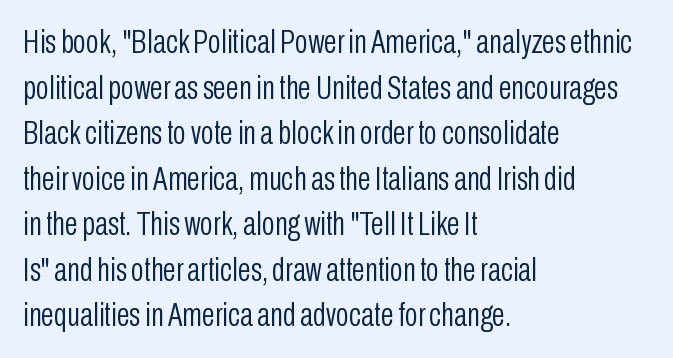
{"serif": "no", "italic": "no", "bold": "no", "weight": "light", "width": "condensed", "stroke_contrast": "low", "x_height": "medium", "monospaced": "no", "underline": "no", "align": "left", "line_spacing": "normal", "line_spacing_ratio": 1.34, "letter_spacing": "normal", "letter_spacing_em": 0.0, "glyph_px": 34}
